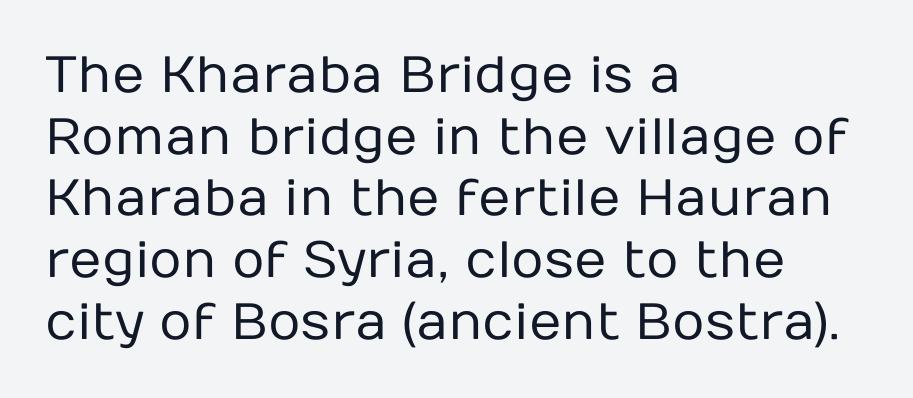
Ascenders rise straight up at ninety degrees. In terms of letterform style, serifs are entirely absent. Rule under the text: the space is simply empty. The rendering uses natural spacing where letterforms have individual widths.
